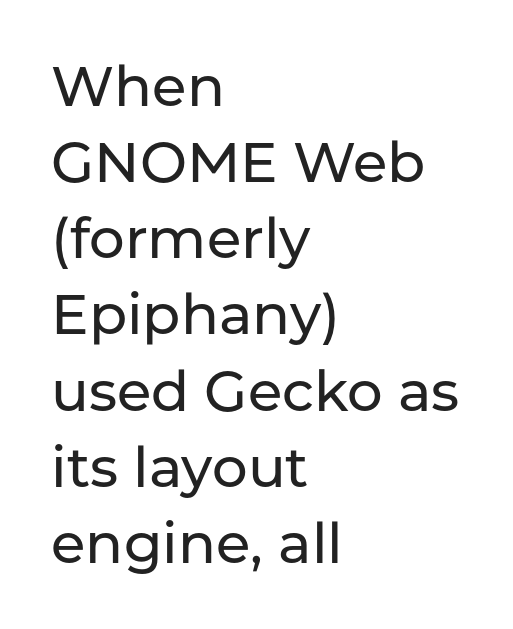
The image shows 56 px sans-serif type, upright; set left-aligned, normal line spacing (1.36x), normal letter spacing, not underlined; low stroke contrast and a medium x-height.
